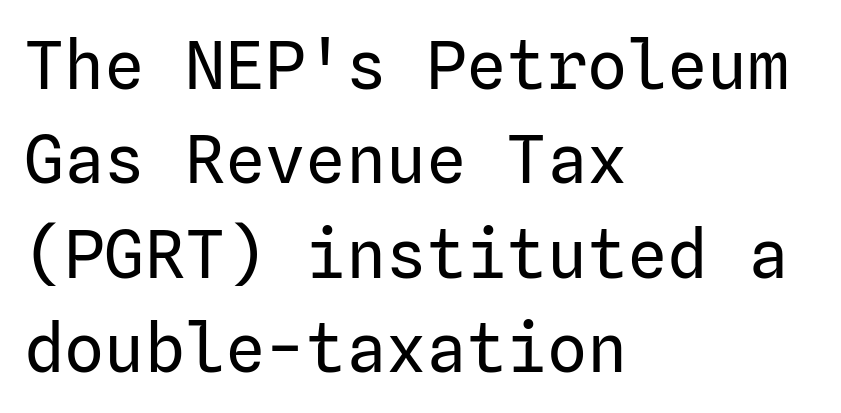
Is the letter spacing exaggerated? No — it looks like the ordinary default. Left-aligned paragraph, ragged on the right. Unbolded letterforms with no extra heft. The vertical gap from one line to the next is medium. Look at the bottom of the vertical strokes: they stop flat, with no serifs.
